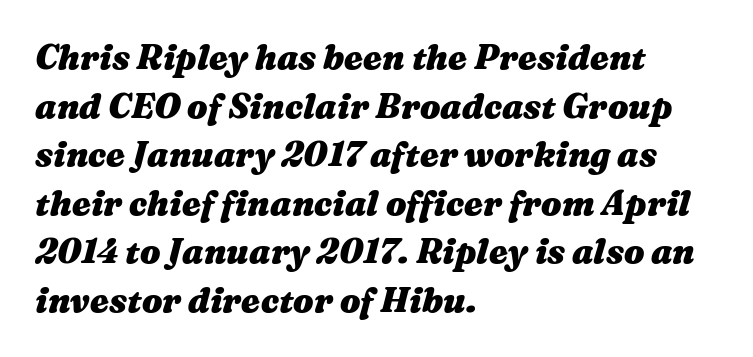
Q: Is the text bold? A: Yes.
Q: Is the text italic (slanted)? A: Yes, it leans right by about 16 degrees.
Q: Is the text underlined? A: No.
Q: How is the paragraph aligned? A: Left-aligned.
Q: Is the spacing between letters normal or unusually wide? A: Normal.
Q: Is the spacing between lines tight, normal or loose? A: Normal.
Q: Width (condensed, normal, or wide)? A: Wide.
Q: Stroke contrast? A: Medium.
Q: x-height? A: Medium.
Q: Monospaced? A: No.
